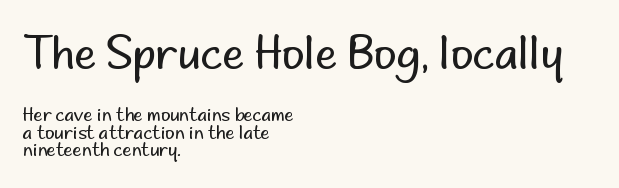
{"serif": "no", "italic": "no", "bold": "no", "weight": "regular", "width": "normal", "stroke_contrast": "low", "x_height": "small", "monospaced": "no", "underline": "no", "align": "left", "line_spacing": "tight", "line_spacing_ratio": 0.99, "letter_spacing": "normal", "letter_spacing_em": 0.0, "larger_block": "first", "size_ratio": 2.44, "glyph_px": 44}
